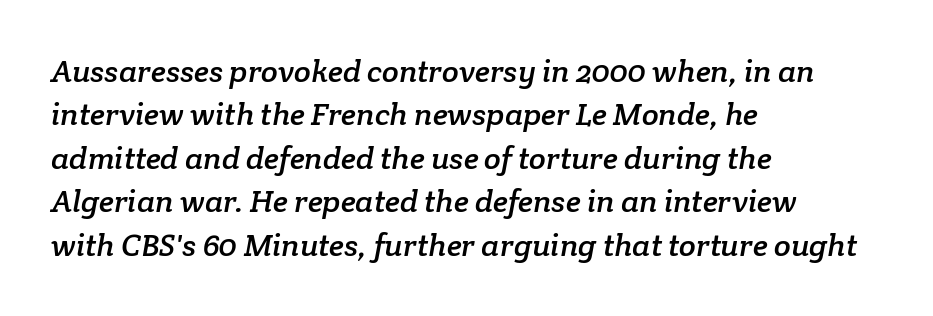
Q: Is the typeface a serif or a sans-serif typeface? A: Serif.
Q: Is the text underlined? A: No.
Q: How is the paragraph aligned? A: Left-aligned.
Q: Is the spacing between letters normal or unusually wide? A: Normal.
Q: Is the spacing between lines tight, normal or loose? A: Normal.
Q: Width (condensed, normal, or wide)? A: Normal.
Q: Stroke contrast? A: Low.
Q: x-height? A: Medium.
Q: Monospaced? A: No.
